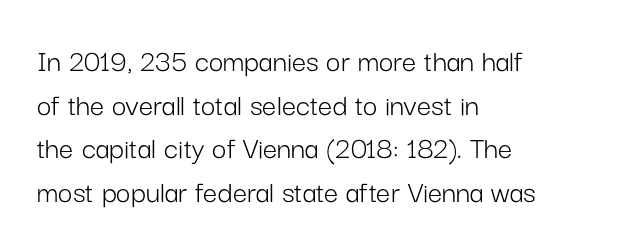
The image shows 32 px light sans-serif type, upright; set left-aligned, normal line spacing (1.36x), normal letter spacing, not underlined; low stroke contrast and a medium x-height.
